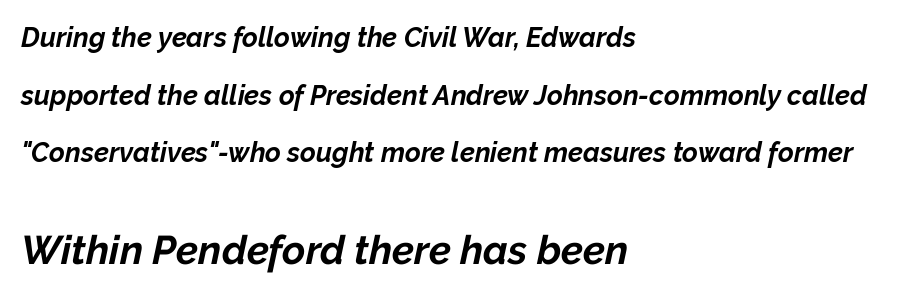
The passage shown begins with its smaller block and ends with its larger one. Descenders are the only things crossing below the line. The vertical gap from one line to the next is large. The typesetting leans heavy: a genuine bold.
